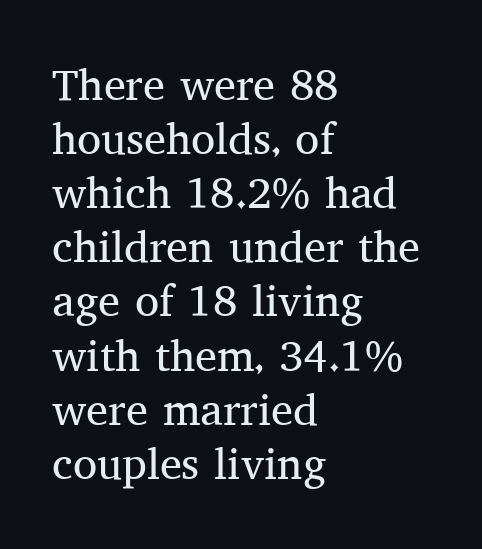
{"serif": "yes", "italic": "no", "bold": "no", "weight": "regular", "width": "normal", "stroke_contrast": "medium", "x_height": "medium", "monospaced": "no", "underline": "no", "align": "left", "line_spacing_ratio": 1.23, "letter_spacing": "normal", "letter_spacing_em": 0.0, "glyph_px": 44}
